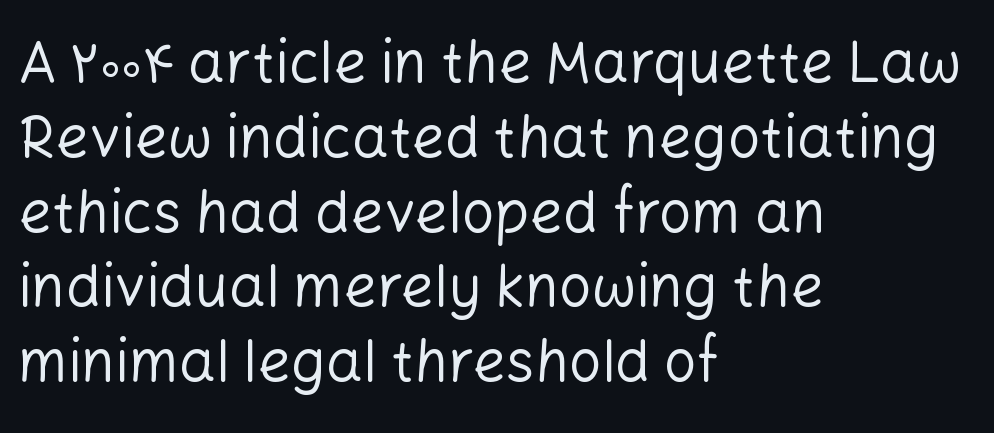
The image shows 58 px regular-weight sans-serif type, upright; set left-aligned, normal line spacing (1.29x), normal letter spacing, not underlined; low stroke contrast and a medium x-height.
